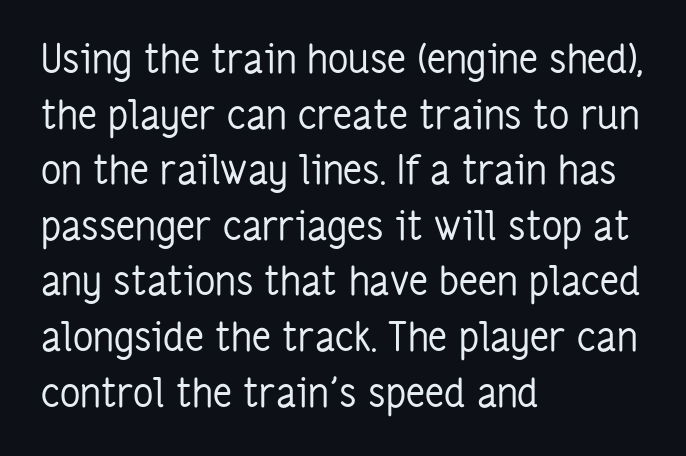
{"serif": "no", "italic": "no", "bold": "no", "weight": "regular", "width": "condensed", "stroke_contrast": "low", "x_height": "medium", "monospaced": "no", "underline": "no", "align": "left", "line_spacing": "normal", "line_spacing_ratio": 1.39, "letter_spacing": "normal", "letter_spacing_em": 0.0, "glyph_px": 40}
